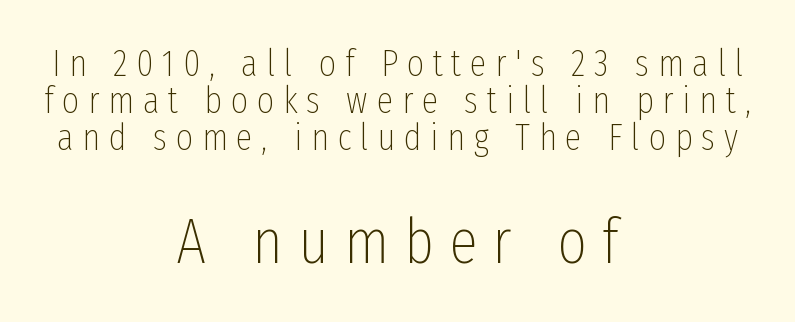
Q: Is the text bold? A: No.
Q: Is the text italic (slanted)? A: No, it is upright.
Q: Is the typeface a serif or a sans-serif typeface? A: Sans-serif.
Q: Is the text underlined? A: No.
Q: How is the paragraph aligned? A: Centered.
Q: Is the spacing between letters normal or unusually wide? A: Unusually wide.
Q: Is the spacing between lines tight, normal or loose? A: Tight.
Q: Which block of text is set in a larger size, the first (top) or the second (bottom)? A: The second (bottom) one.
Q: Width (condensed, normal, or wide)? A: Condensed.
Q: Stroke contrast? A: Low.
Q: x-height? A: Medium.
Q: Monospaced? A: No.
